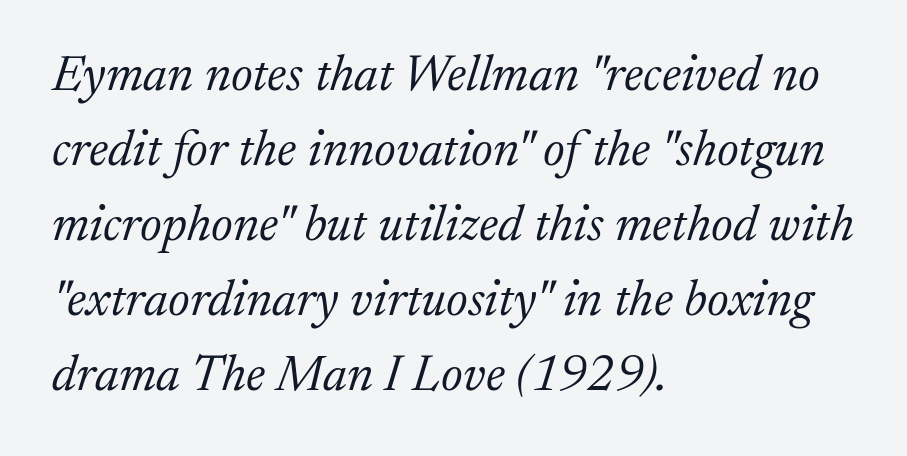
Q: Is the text bold? A: No.
Q: Is the text italic (slanted)? A: Yes, it leans right by about 17 degrees.
Q: Is the typeface a serif or a sans-serif typeface? A: Serif.
Q: Is the text underlined? A: No.
Q: How is the paragraph aligned? A: Left-aligned.
Q: Is the spacing between letters normal or unusually wide? A: Normal.
Q: Is the spacing between lines tight, normal or loose? A: Normal.
Q: Width (condensed, normal, or wide)? A: Normal.
Q: Stroke contrast? A: Low.
Q: x-height? A: Medium.
Q: Monospaced? A: No.
